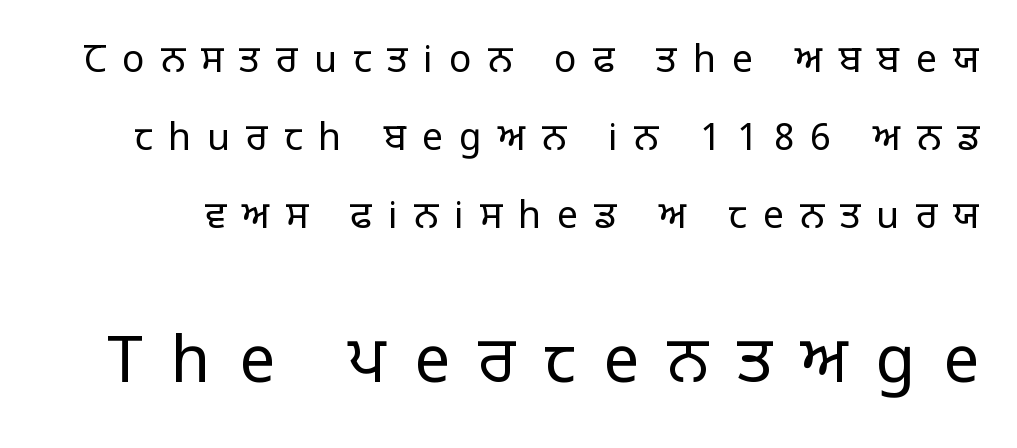
Classification — sans serif. Do the letters lean? They stand straight. These lines have a slow, spaced-out rhythm from letter to letter. No heavy texture on the line: the type isn't bold. Here the designer chose a conventional face with non-uniform glyph widths. Students, observe: this is what heavily led, spacious text looks like.
